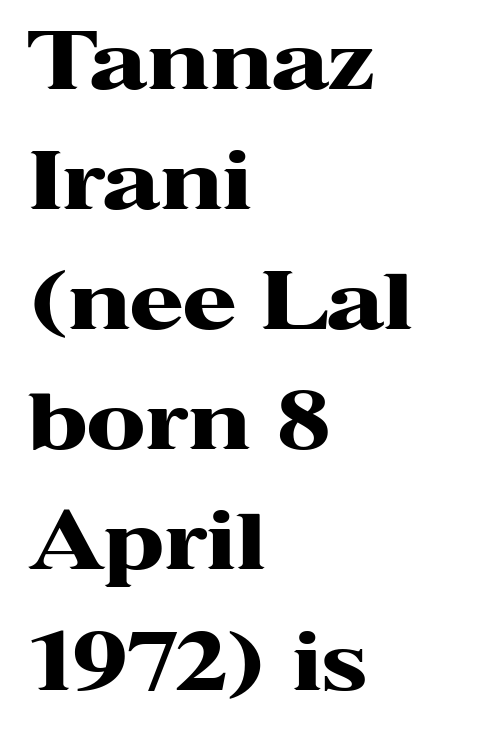
The image shows 78 px heavy, wide serif type, upright; set left-aligned, normal line spacing (1.54x), normal letter spacing, not underlined; high stroke contrast and a medium x-height.
